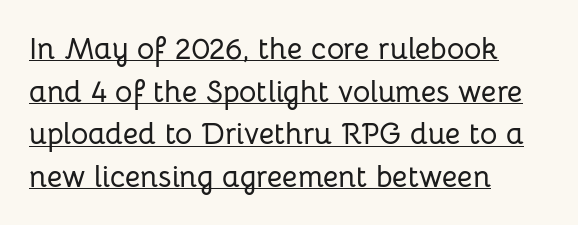
The image shows 30 px sans-serif type, upright; set left-aligned, normal line spacing (1.42x), normal letter spacing, underlined; low stroke contrast and a medium x-height.
